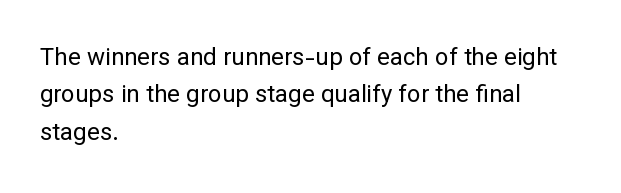
{"italic": "no", "bold": "no", "underline": "no", "align": "left", "line_spacing": "normal", "line_spacing_ratio": 1.56, "letter_spacing": "normal", "letter_spacing_em": 0.0, "glyph_px": 24}
